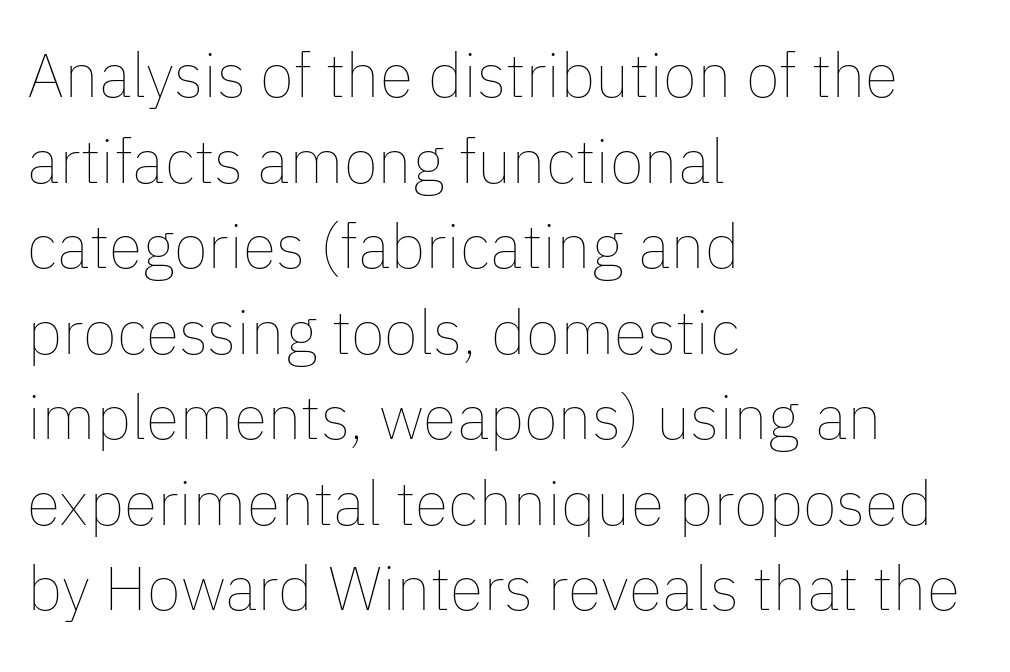
Q: Is the text bold? A: No.
Q: Is the text italic (slanted)? A: No, it is upright.
Q: Is the text underlined? A: No.
Q: How is the paragraph aligned? A: Left-aligned.
Q: Is the spacing between letters normal or unusually wide? A: Normal.
Q: Is the spacing between lines tight, normal or loose? A: Normal.
Q: Width (condensed, normal, or wide)? A: Normal.
Q: Stroke contrast? A: Low.
Q: x-height? A: Medium.
Q: Monospaced? A: No.
